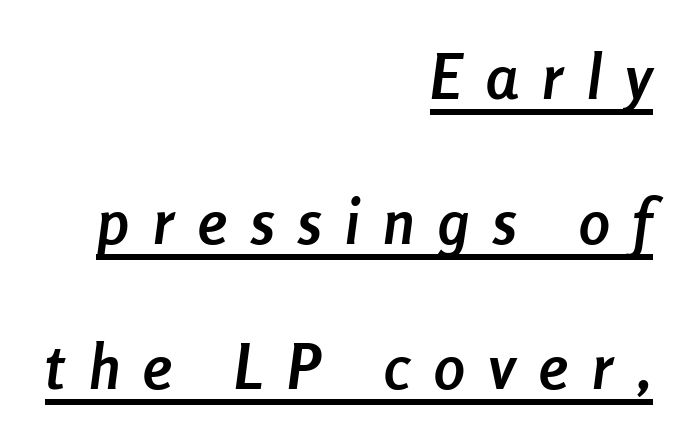
{"italic": "yes", "lean": "right", "slant_degrees": 8, "bold": "yes", "weight": "semibold", "width": "condensed", "stroke_contrast": "low", "x_height": "medium", "monospaced": "no", "underline": "yes", "align": "right", "line_spacing": "loose", "line_spacing_ratio": 2.34, "letter_spacing": "wide", "letter_spacing_em": 0.39, "glyph_px": 62}
